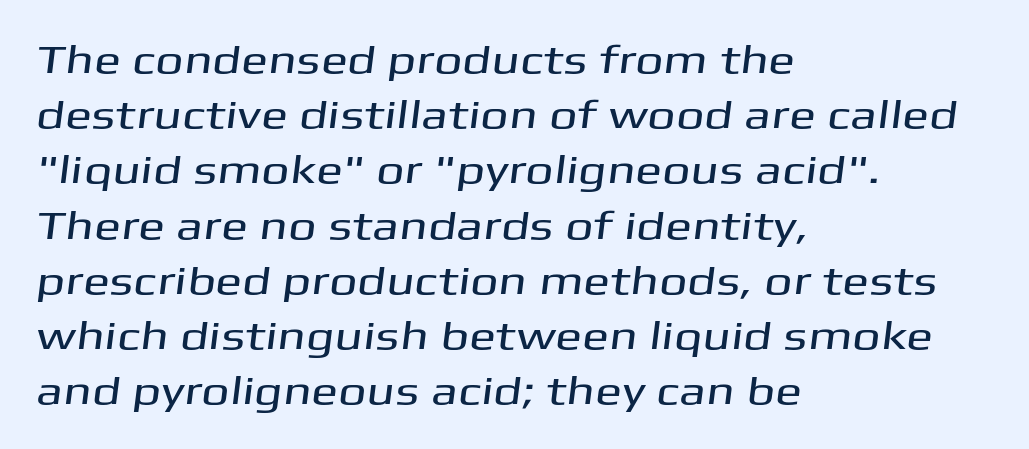
Anything drawn beneath the words? Only blank space. The gaps between neighbouring characters are ordinary and unremarkable. Letterform terminals end flat and unadorned throughout the passage. Quick note: interline space is typical.
